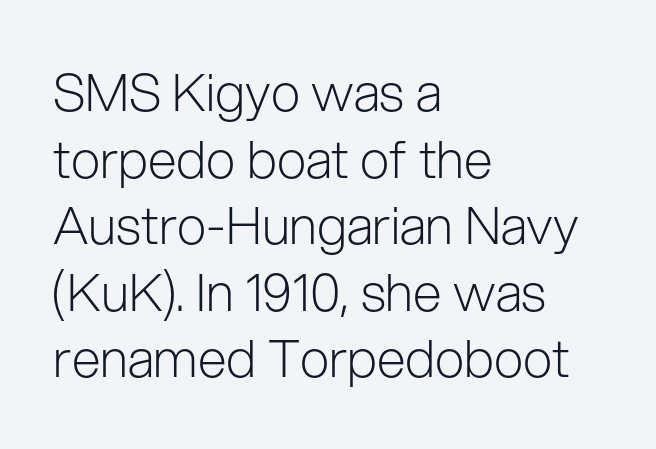
The image shows 52 px light sans-serif type, upright; set left-aligned, normal line spacing (1.28x), normal letter spacing, not underlined; low stroke contrast and a medium x-height.
